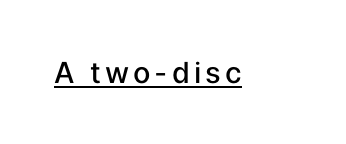
You could not count columns in this text — the font is proportionally spaced. This is underlined copy, the kind a proofreader might mark for attention. The designer went with a sans here, leaving each stem footless. The font is running at a semibold setting, under full bold.
